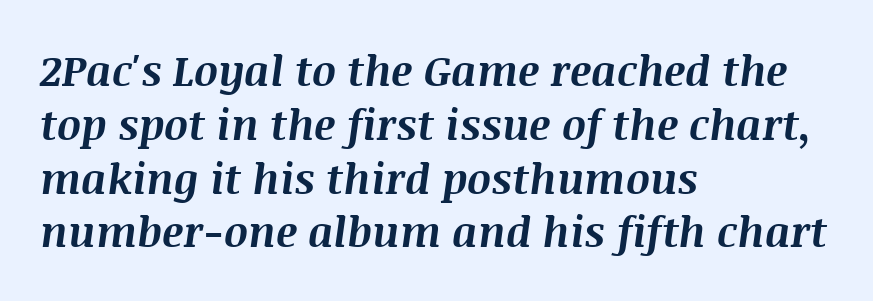
Q: Is the text bold? A: Yes.
Q: Is the text italic (slanted)? A: Yes, it leans right by about 8 degrees.
Q: Is the text underlined? A: No.
Q: How is the paragraph aligned? A: Left-aligned.
Q: Is the spacing between letters normal or unusually wide? A: Normal.
Q: Is the spacing between lines tight, normal or loose? A: Normal.
Q: Width (condensed, normal, or wide)? A: Normal.
Q: Stroke contrast? A: Medium.
Q: x-height? A: Large.
Q: Monospaced? A: No.
